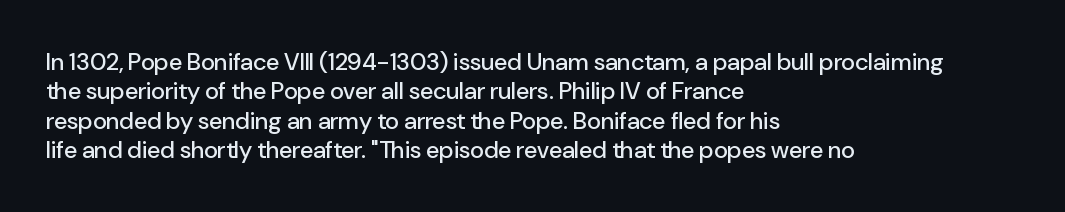
{"italic": "no", "underline": "no", "align": "left", "line_spacing_ratio": 1.22, "letter_spacing": "normal", "letter_spacing_em": 0.0, "glyph_px": 24}
